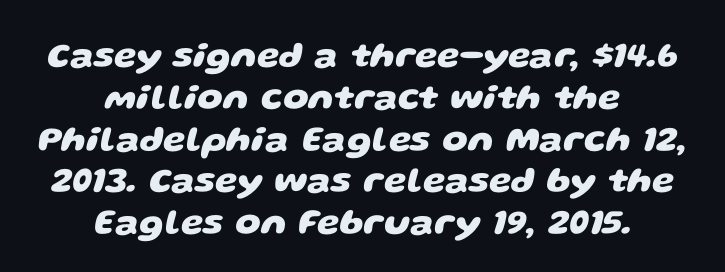
The letters advance in unequal steps, a hallmark of proportional type. The face used here has the dense, thick strokes of a bold. Stroke terminals: plain, sans-serif. The horizontal fit of the characters is conventional and even.
